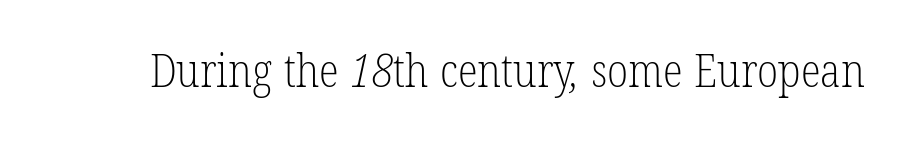
{"serif": "yes", "bold": "no", "weight": "light", "width": "condensed", "stroke_contrast": "low", "x_height": "medium", "monospaced": "no", "underline": "no", "letter_spacing": "normal", "letter_spacing_em": 0.0, "glyph_px": 46}
